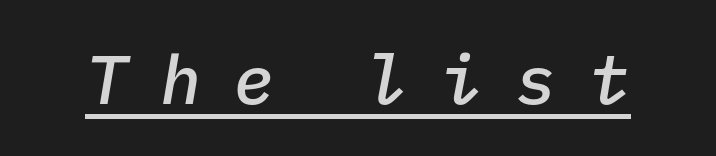
The image shows 69 px semibold type, italic (leaning right), monospaced; set unusually wide letter spacing (+0.47 em), underlined; low stroke contrast and a medium x-height.
